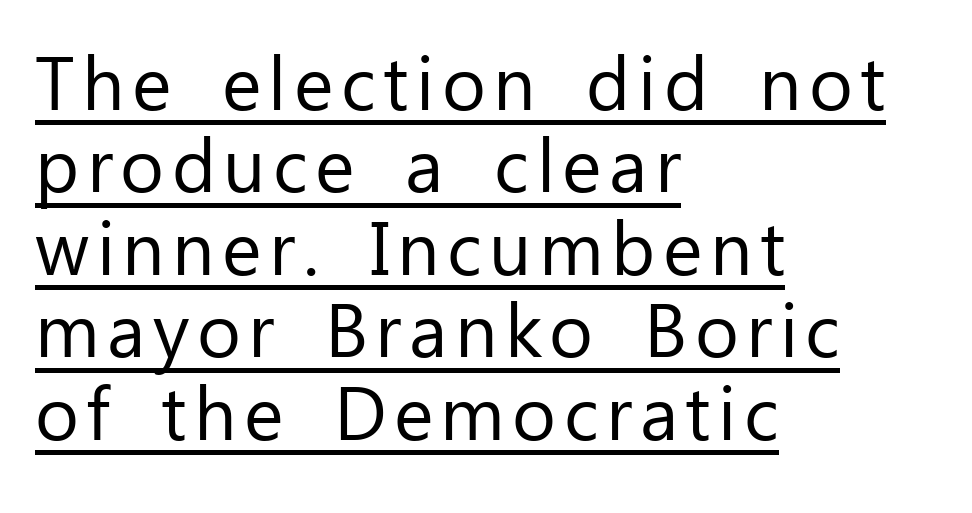
Compared with a typical body face, this is equally light or lighter still. The letters stand straight up with perfectly vertical stems. Vertical spacing — tight. Where is the straight margin? On the left.
